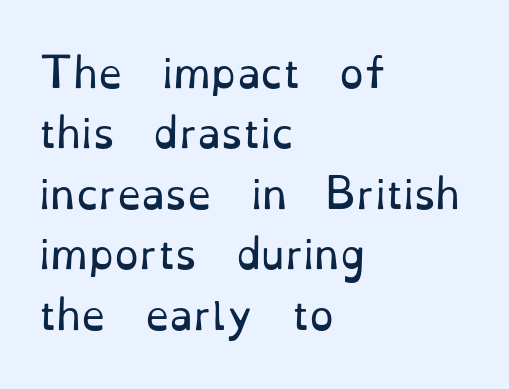
{"italic": "no", "bold": "no", "weight": "regular", "width": "normal", "stroke_contrast": "low", "x_height": "small", "monospaced": "no", "underline": "no", "align": "left", "line_spacing": "normal", "line_spacing_ratio": 1.55, "letter_spacing": "normal", "letter_spacing_em": 0.0, "glyph_px": 39}
